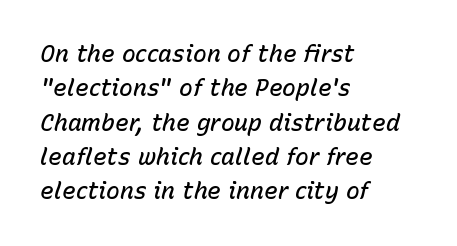
The image shows 23 px text type, italic (leaning right); set left-aligned, normal line spacing (1.49x), normal letter spacing, not underlined.
